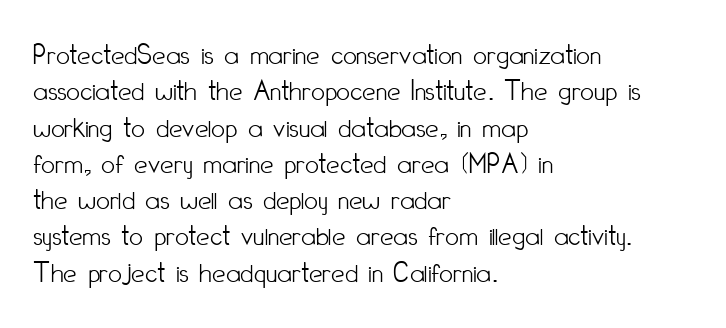
Q: Is the text bold? A: No.
Q: Is the text italic (slanted)? A: No, it is upright.
Q: Is the typeface a serif or a sans-serif typeface? A: Sans-serif.
Q: Is the text underlined? A: No.
Q: How is the paragraph aligned? A: Left-aligned.
Q: Is the spacing between letters normal or unusually wide? A: Normal.
Q: Width (condensed, normal, or wide)? A: Condensed.
Q: Stroke contrast? A: Low.
Q: x-height? A: Small.
Q: Monospaced? A: No.
